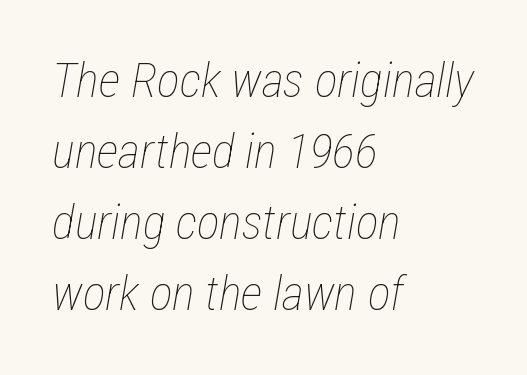
{"italic": "yes", "lean": "right", "slant_degrees": 12, "bold": "no", "weight": "thin", "width": "condensed", "stroke_contrast": "low", "x_height": "medium", "monospaced": "no", "underline": "no", "align": "left", "line_spacing": "normal", "line_spacing_ratio": 1.48, "letter_spacing": "normal", "letter_spacing_em": 0.0, "glyph_px": 48}
